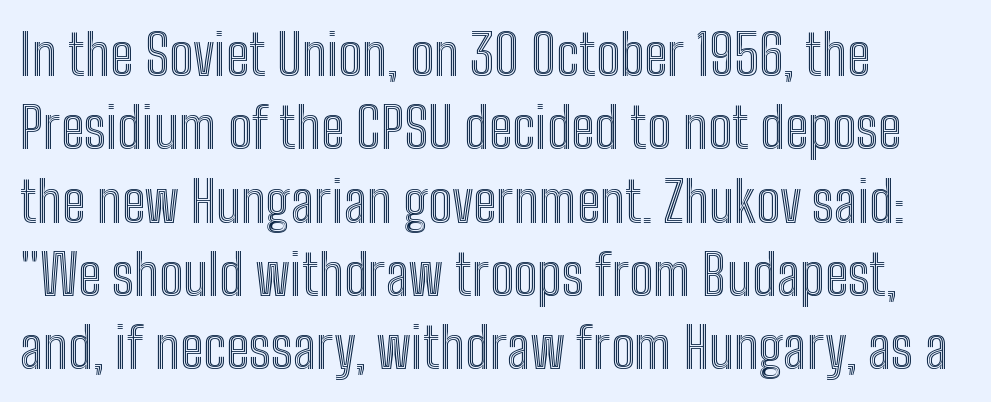
The image shows 56 px condensed type, upright; set left-aligned, normal line spacing (1.31x), normal letter spacing, not underlined; a medium x-height.
